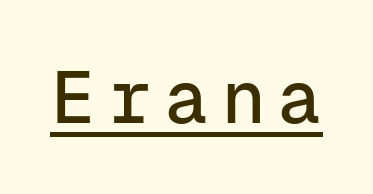
{"serif": "no", "italic": "no", "width": "normal", "stroke_contrast": "low", "x_height": "medium", "monospaced": "yes", "underline": "yes", "glyph_px": 73}
